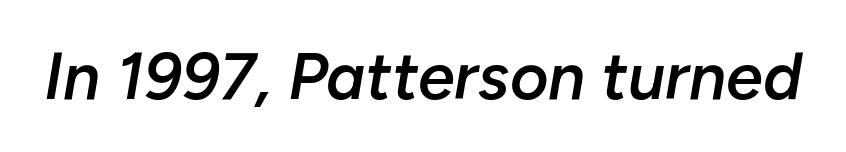
This sample uses an oblique cut, with every glyph tilted off the vertical. These lines keep a tight, regular rhythm from letter to letter. Here the designer chose a conventional face with non-uniform glyph widths. Beneath every word, the page is bare. The font is running at a semibold setting, under full bold.
